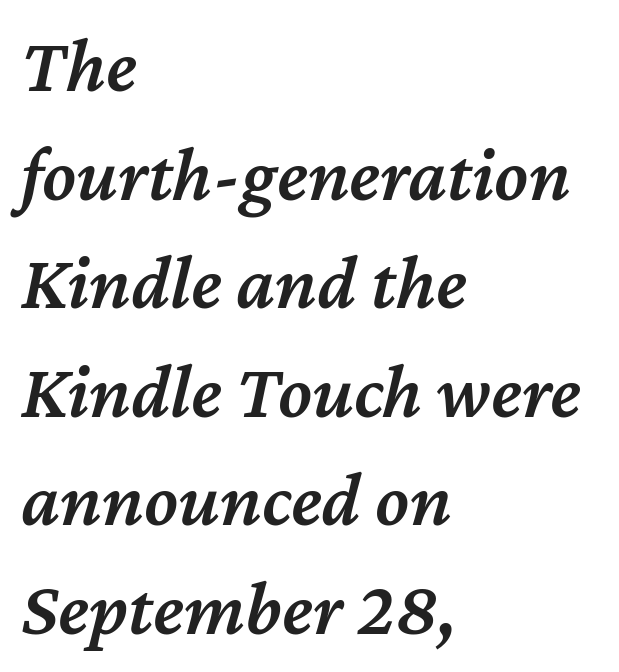
Short note: letters normally spaced. Moderately thickened strokes mark this as semibold type. Any mark beneath the type? The region is blank. All the whitespace from short lines collects on the right. The leading is moderate, giving the passage an even texture. Looks like regular typesetting: each glyph gets only the width it needs.
